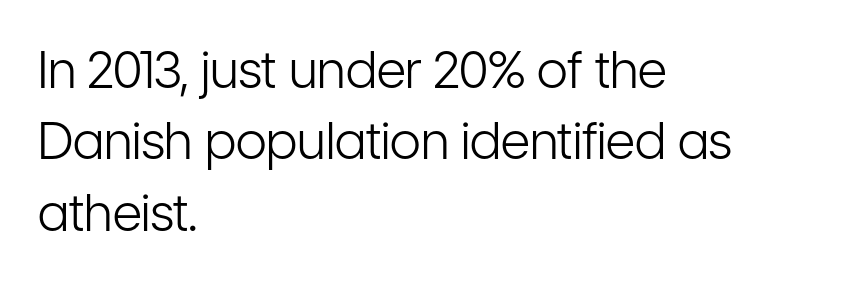
{"serif": "no", "italic": "no", "bold": "no", "weight": "light", "width": "condensed", "stroke_contrast": "low", "x_height": "medium", "monospaced": "no", "underline": "no", "align": "left", "line_spacing": "normal", "line_spacing_ratio": 1.4, "letter_spacing": "normal", "letter_spacing_em": 0.0, "glyph_px": 51}
